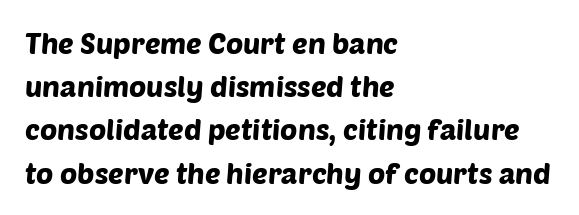
These lines are set flush left with a ragged right edge. Words float on clear page, feet unadorned. The space between consecutive lines is moderate. A sans-serif font was chosen for this passage. How are the letters spaced? Ordinarily, with no added tracking. These lines are rendered in a variable-pitch font.
